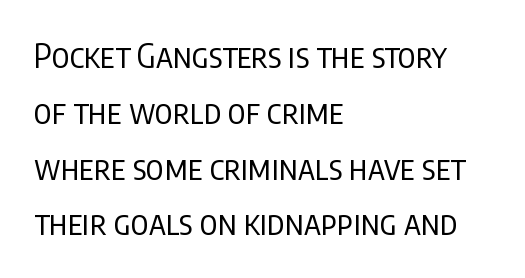
{"serif": "no", "italic": "no", "bold": "no", "weight": "regular", "width": "condensed", "stroke_contrast": "low", "x_height": "large", "monospaced": "no", "underline": "no", "align": "left", "line_spacing": "normal", "line_spacing_ratio": 1.69, "letter_spacing": "normal", "letter_spacing_em": 0.0, "glyph_px": 33}
